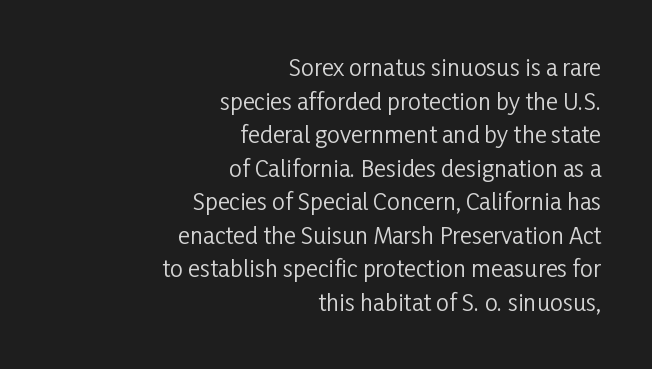
{"italic": "no", "bold": "no", "underline": "no", "align": "right", "line_spacing": "normal", "line_spacing_ratio": 1.46, "letter_spacing": "normal", "letter_spacing_em": 0.0, "glyph_px": 23}
